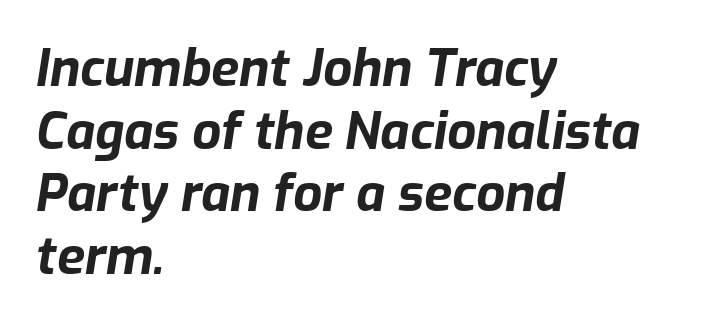
The image shows 51 px bold type, italic (leaning right); set left-aligned, line spacing 1.23x, normal letter spacing, not underlined; low stroke contrast and a medium x-height.
